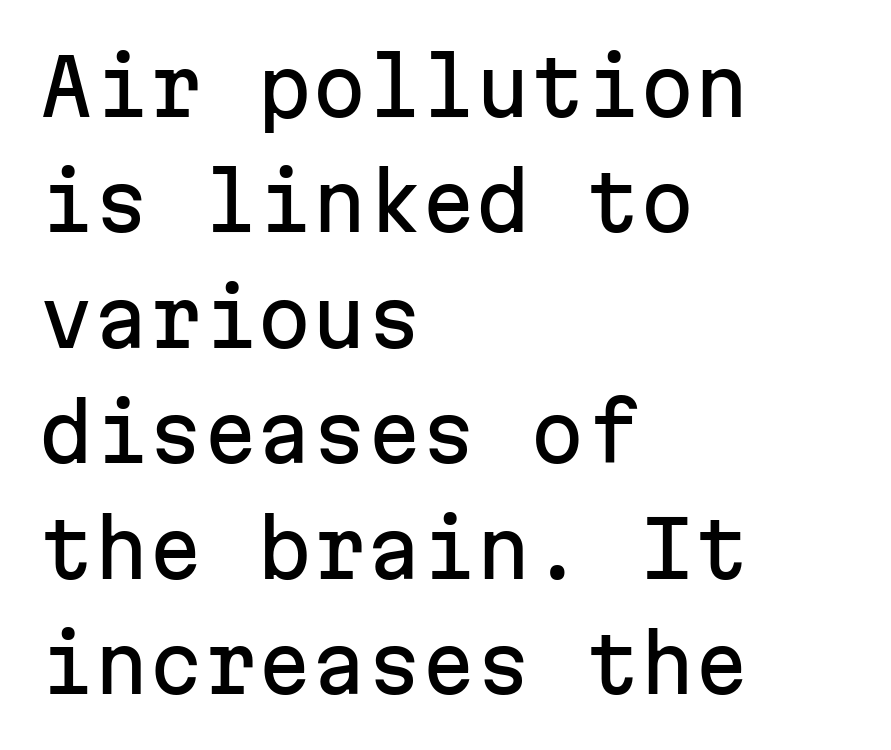
The image shows 78 px sans-serif type, upright, monospaced; set left-aligned, normal line spacing (1.48x), normal letter spacing, not underlined; low stroke contrast and a medium x-height.
